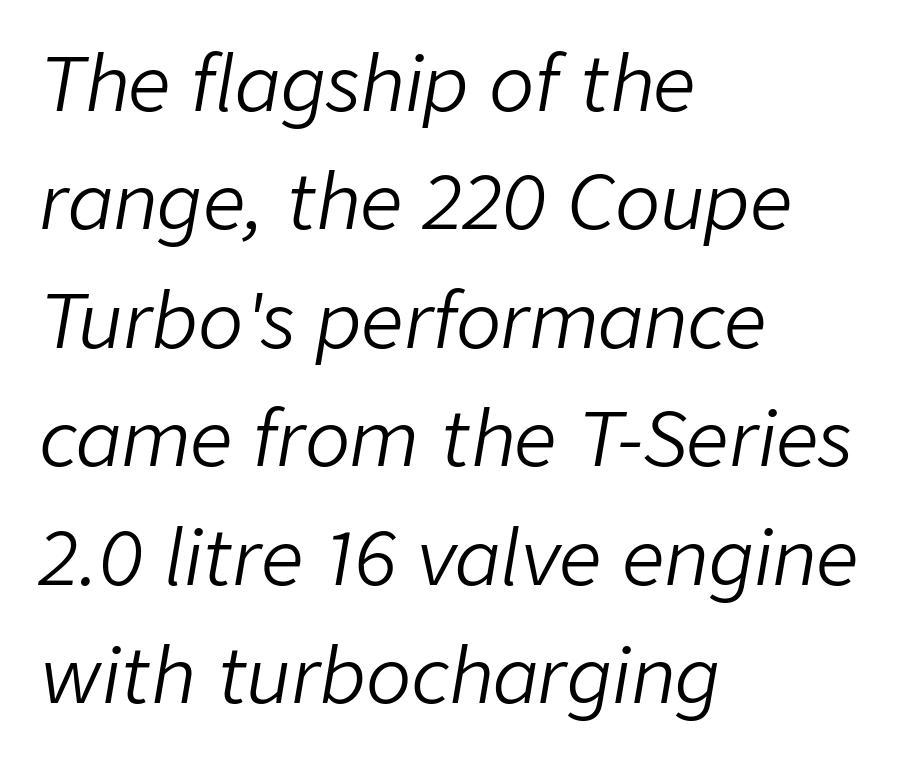
{"italic": "yes", "lean": "right", "slant_degrees": 9, "bold": "no", "weight": "light", "width": "normal", "stroke_contrast": "low", "x_height": "medium", "monospaced": "no", "underline": "no", "align": "left", "line_spacing": "normal", "line_spacing_ratio": 1.58, "letter_spacing": "normal", "letter_spacing_em": 0.0, "glyph_px": 75}
